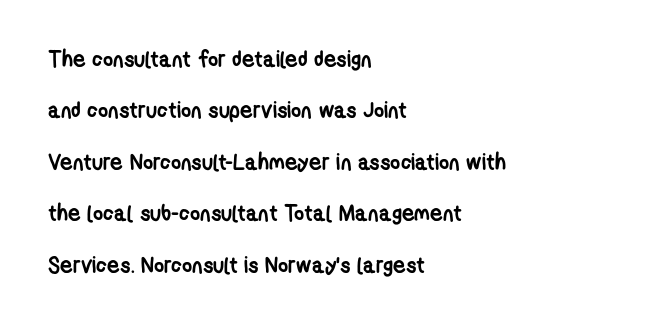
The image shows 22 px bold type; set left-aligned, loose line spacing (2.34x), normal letter spacing, not underlined.
